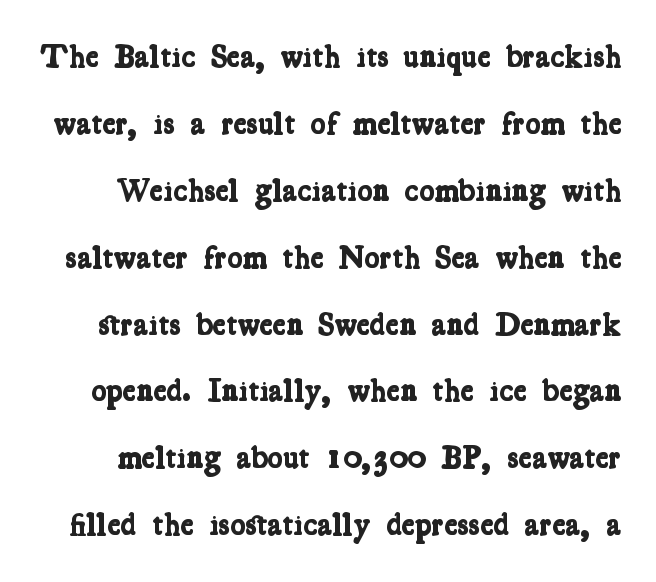
Unlike a clean sans, this face finishes its strokes with serifs. These lines are rendered in a variable-pitch font. The specimen omits any rule beneath the text block's lines. Bold? Absolutely — the strokes are thick and heavy. Look at the tracking — it's just the regular setting, nothing added. The line-height multiplier appears high, well above default.
